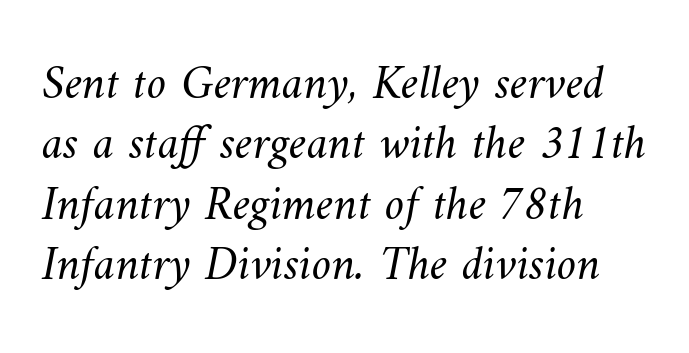
The image shows 49 px light type; set left-aligned, line spacing 1.23x, normal letter spacing, not underlined; medium stroke contrast and a small x-height.
